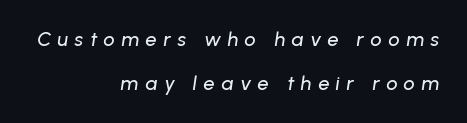
The lettering tilts uniformly, giving the passage an italic look. Quick note: interline space is abundant. Line ends are locked; line starts wander. Glyph-to-glyph distance is far greater than everyday printed text.
